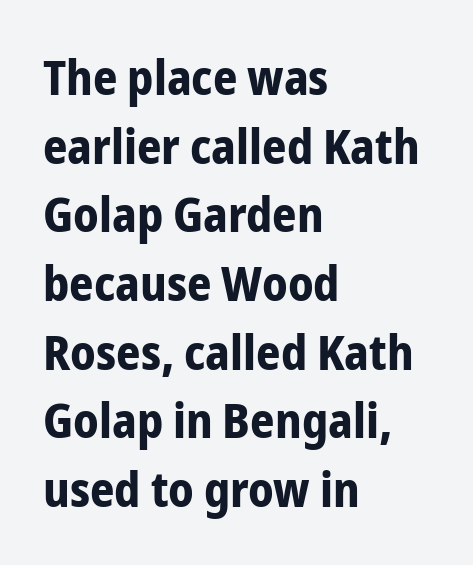
{"serif": "no", "italic": "no", "bold": "yes", "weight": "bold", "width": "condensed", "stroke_contrast": "low", "x_height": "medium", "monospaced": "no", "underline": "no", "align": "left", "line_spacing": "normal", "line_spacing_ratio": 1.43, "letter_spacing": "normal", "letter_spacing_em": 0.0, "glyph_px": 48}
